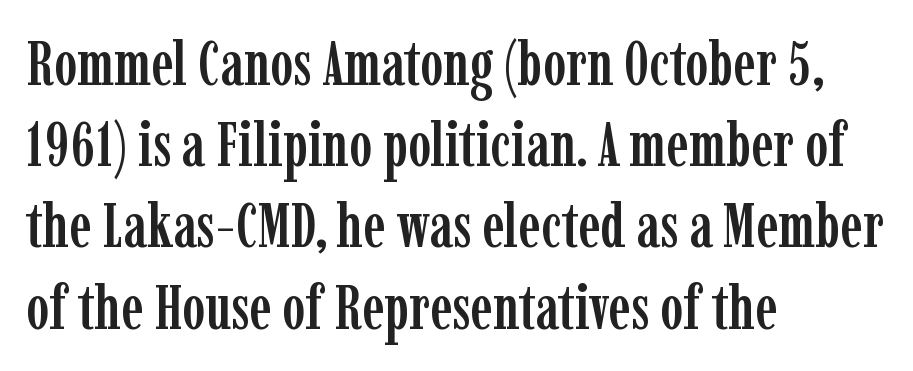
Quick note: underline off. The setting favours the left margin, as ordinary paragraphs usually do. In terms of letterspacing, this is plain default setting. To sum up the face: it has serifs. Posture: upright roman. Interline gaps are of average width in this sample.
